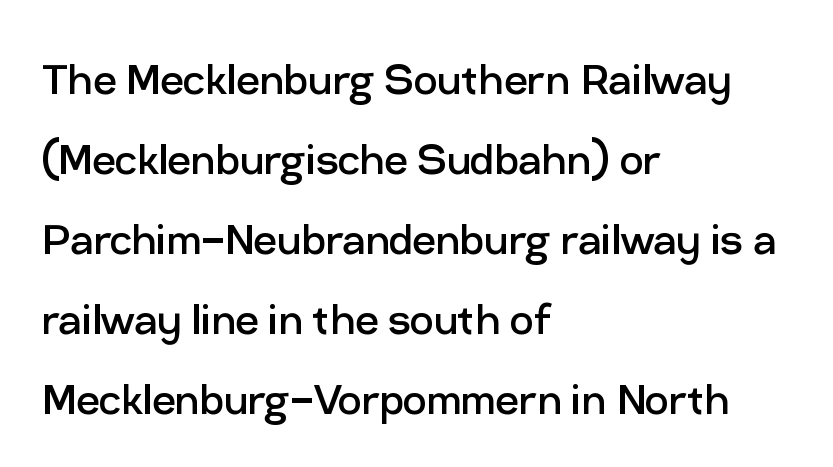
The image shows 52 px regular-weight sans-serif type, upright; set left-aligned, normal line spacing (1.54x), normal letter spacing, not underlined; low stroke contrast and a medium x-height.
